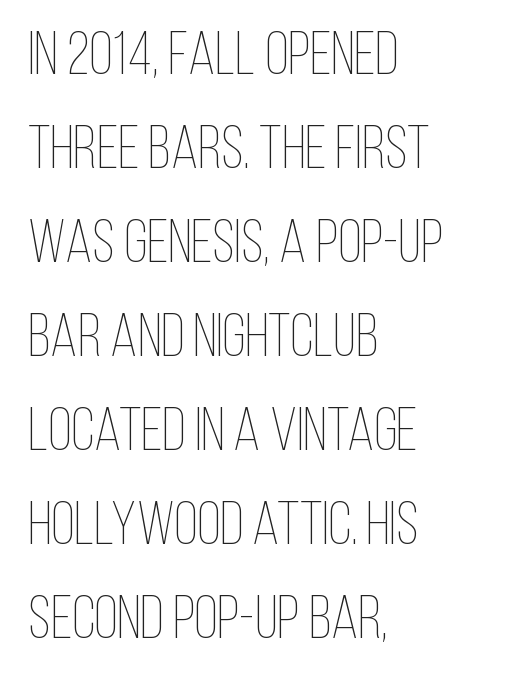
Does the copy run flush right? No — it runs flush left. The face used here is proportionally spaced, like ordinary book or web type. The cut favours lightness, reaching ordinary text weight at its darkest. Rendered with straight, roman letterforms. Students, observe: this is what conventionally led text looks like.
